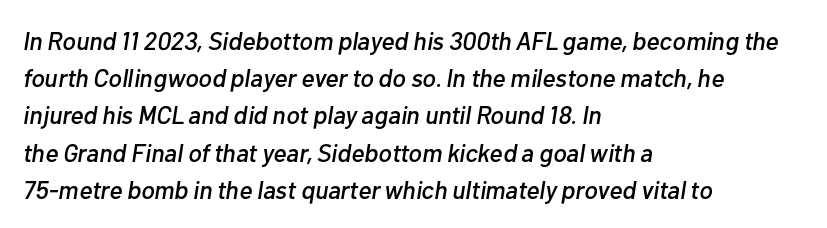
Q: Is the text italic (slanted)? A: Yes, it leans right by about 10 degrees.
Q: Is the text underlined? A: No.
Q: How is the paragraph aligned? A: Left-aligned.
Q: Is the spacing between letters normal or unusually wide? A: Normal.
Q: Is the spacing between lines tight, normal or loose? A: Normal.
